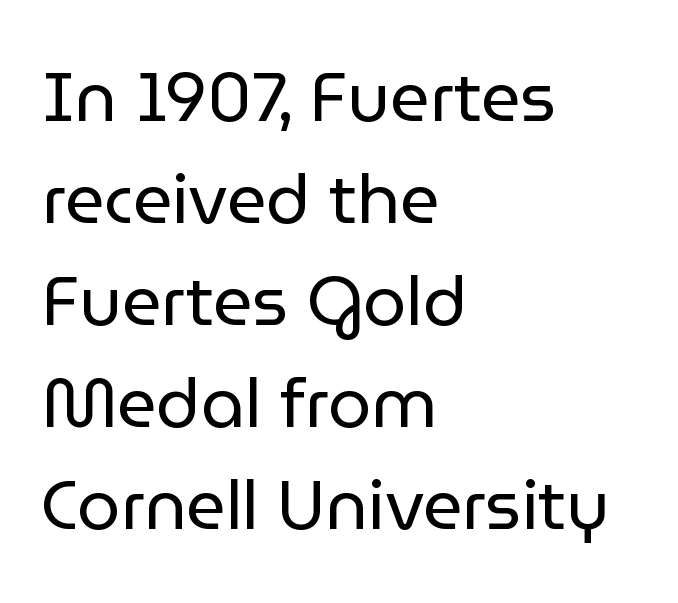
The image shows 69 px regular-weight sans-serif type, upright; set left-aligned, normal line spacing (1.48x), normal letter spacing, not underlined; low stroke contrast and a medium x-height.
